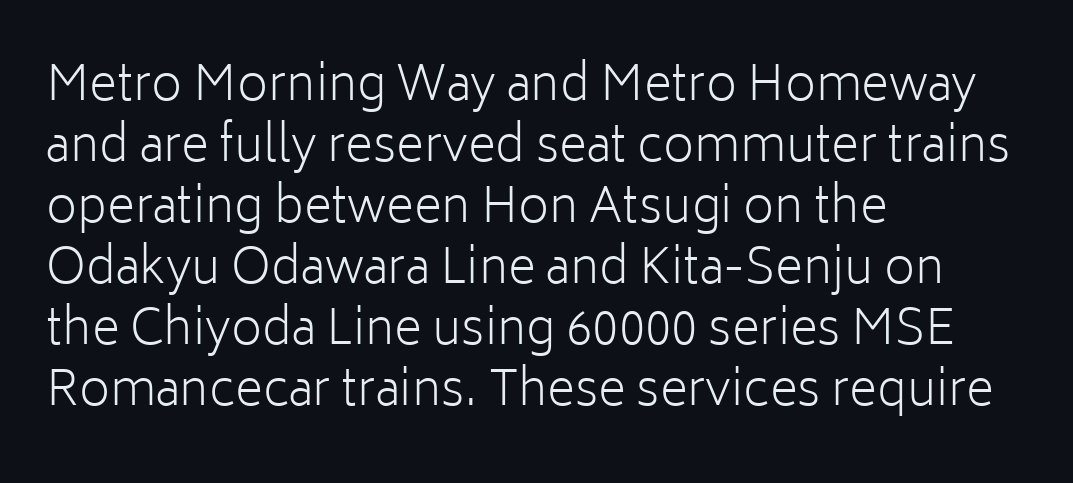
Q: Is the text bold? A: No.
Q: Is the text italic (slanted)? A: No, it is upright.
Q: Is the typeface a serif or a sans-serif typeface? A: Sans-serif.
Q: Is the text underlined? A: No.
Q: How is the paragraph aligned? A: Left-aligned.
Q: Is the spacing between letters normal or unusually wide? A: Normal.
Q: Is the spacing between lines tight, normal or loose? A: Normal.
Q: Width (condensed, normal, or wide)? A: Normal.
Q: Stroke contrast? A: Low.
Q: x-height? A: Medium.
Q: Monospaced? A: No.
